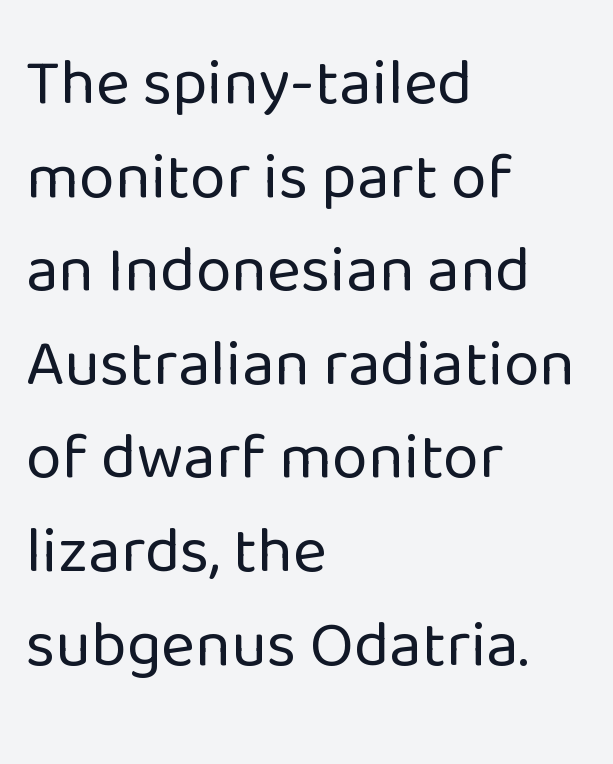
The leading is moderate, giving the passage an even texture. Honestly, there is no underline to notice here at all. The characters are drawn with everyday or finer stroke widths. This sample uses an upright cut, with every glyph sitting square on the baseline.
